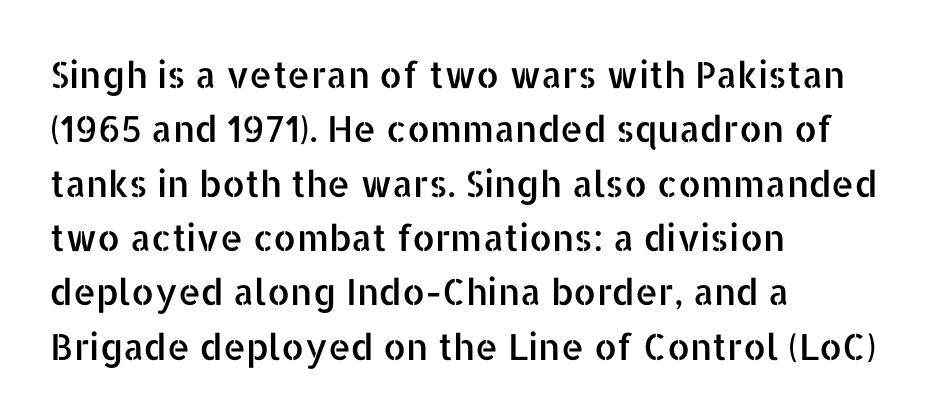
The image shows 36 px sans-serif type, upright; set left-aligned, normal line spacing (1.51x), normal letter spacing, not underlined; low stroke contrast and a medium x-height.
